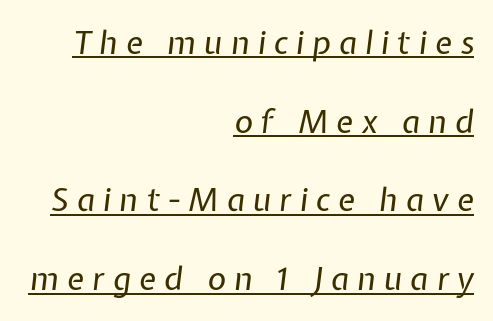
Q: Is the text bold? A: No.
Q: Is the text italic (slanted)? A: Yes, it leans right by about 7 degrees.
Q: Is the text underlined? A: Yes.
Q: How is the paragraph aligned? A: Right-aligned.
Q: Is the spacing between letters normal or unusually wide? A: Unusually wide.
Q: Is the spacing between lines tight, normal or loose? A: Loose.
Q: Width (condensed, normal, or wide)? A: Normal.
Q: Stroke contrast? A: Low.
Q: x-height? A: Medium.
Q: Monospaced? A: No.
